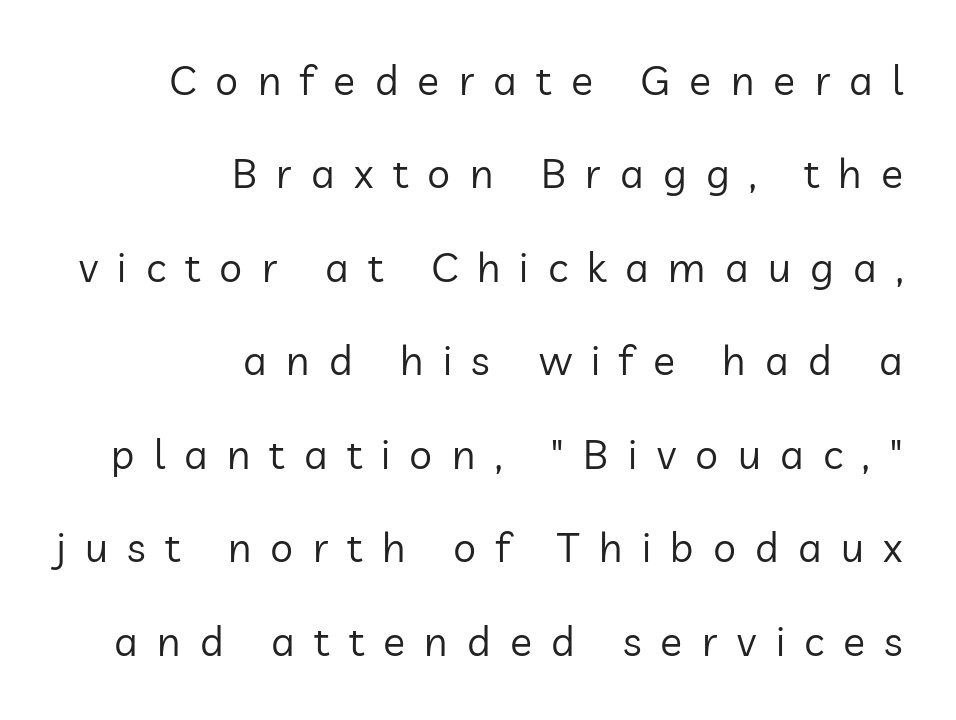
The text was rendered using a sans face with plain stroke endings. Each stroke keeps to a modest, everyday thickness or less. These lines have a slow, spaced-out rhythm from letter to letter. Style check: upright. Has an underline been added? It has not.
